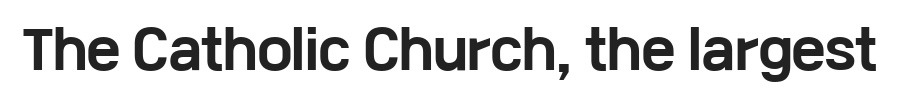
Q: Is the text bold? A: Yes.
Q: Is the text italic (slanted)? A: No, it is upright.
Q: Is the typeface a serif or a sans-serif typeface? A: Sans-serif.
Q: Is the text underlined? A: No.
Q: Is the spacing between letters normal or unusually wide? A: Normal.
Q: Width (condensed, normal, or wide)? A: Wide.
Q: Stroke contrast? A: Low.
Q: x-height? A: Medium.
Q: Monospaced? A: No.
